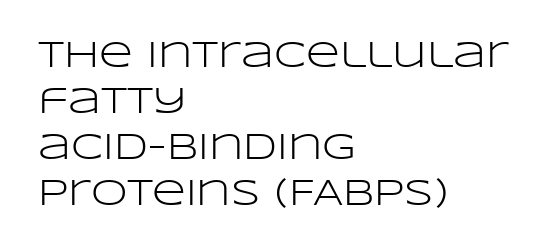
{"serif": "no", "italic": "no", "bold": "no", "weight": "light", "width": "wide", "stroke_contrast": "low", "x_height": "large", "monospaced": "no", "underline": "no", "align": "left", "line_spacing_ratio": 1.24, "letter_spacing": "normal", "letter_spacing_em": 0.0, "glyph_px": 37}
